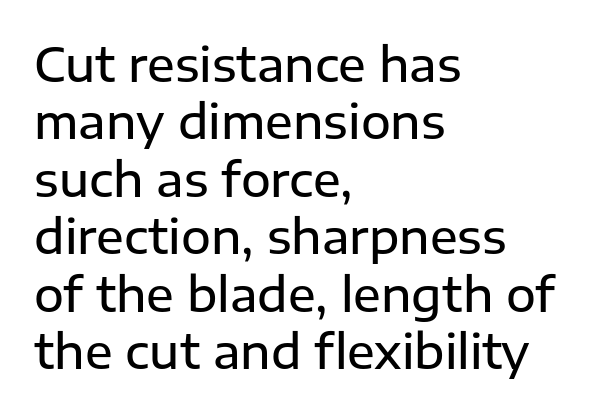
Q: Is the text bold? A: Semi-bold.
Q: Is the text italic (slanted)? A: No, it is upright.
Q: Is the typeface a serif or a sans-serif typeface? A: Sans-serif.
Q: Is the text underlined? A: No.
Q: How is the paragraph aligned? A: Left-aligned.
Q: Is the spacing between letters normal or unusually wide? A: Normal.
Q: Is the spacing between lines tight, normal or loose? A: Normal.
Q: Width (condensed, normal, or wide)? A: Normal.
Q: Stroke contrast? A: Low.
Q: x-height? A: Medium.
Q: Monospaced? A: No.
